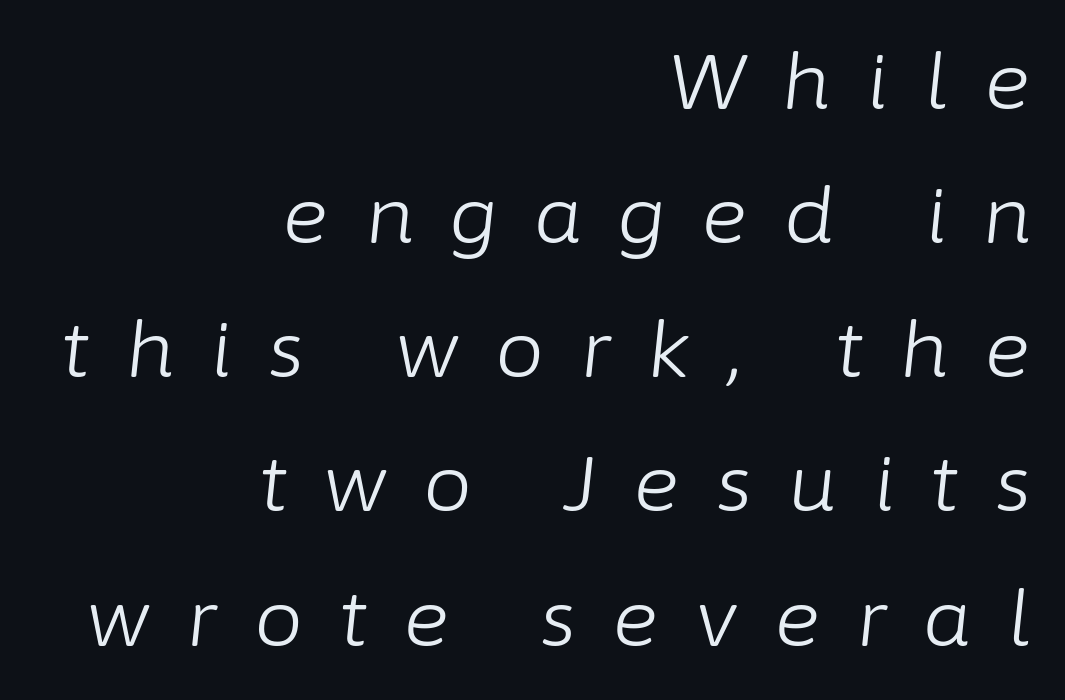
The image shows 78 px light type, italic (leaning right); set right-aligned, line spacing 1.72x, unusually wide letter spacing (+0.46 em), not underlined; low stroke contrast and a medium x-height.
